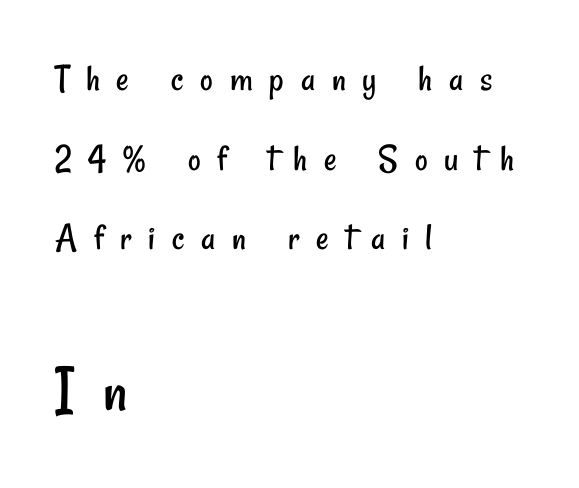
Q: Is the text bold? A: No.
Q: Is the typeface a serif or a sans-serif typeface? A: Sans-serif.
Q: Is the text underlined? A: No.
Q: How is the paragraph aligned? A: Left-aligned.
Q: Is the spacing between letters normal or unusually wide? A: Unusually wide.
Q: Is the spacing between lines tight, normal or loose? A: Loose.
Q: Which block of text is set in a larger size, the first (top) or the second (bottom)? A: The second (bottom) one.
Q: Width (condensed, normal, or wide)? A: Condensed.
Q: Stroke contrast? A: Low.
Q: x-height? A: Small.
Q: Monospaced? A: No.
